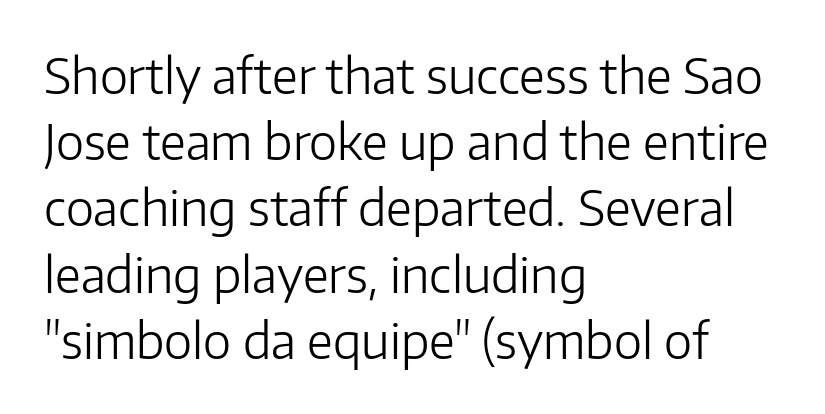
{"serif": "no", "italic": "no", "bold": "no", "weight": "light", "width": "normal", "stroke_contrast": "low", "x_height": "medium", "monospaced": "no", "underline": "no", "align": "left", "line_spacing": "normal", "line_spacing_ratio": 1.38, "letter_spacing": "normal", "letter_spacing_em": 0.0, "glyph_px": 48}
